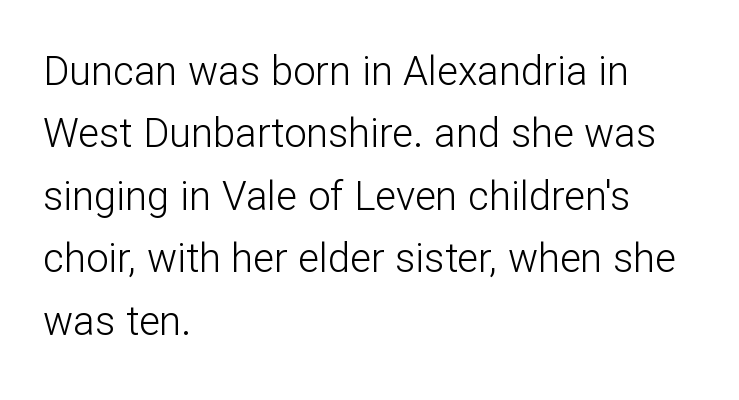
Nope, not italic — everything's standing straight. Spacing verdict: proportional, widths tailored to each character. The strokes carry an ordinary text weight at most. Leading: standard.
